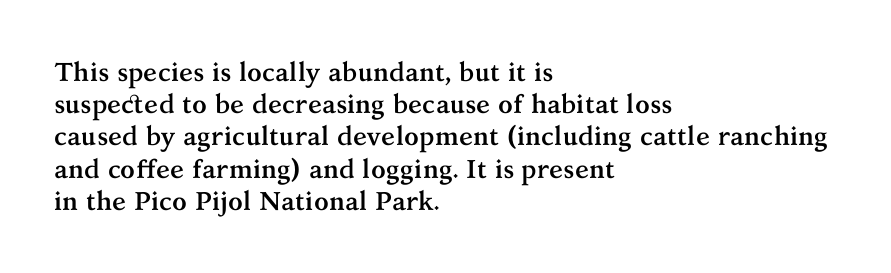
Descenders hang freely into open space. Rendered with straight, roman letterforms. The strokes are fattened all the way to bold. This rendering uses left alignment, leaving the right contour irregular.
